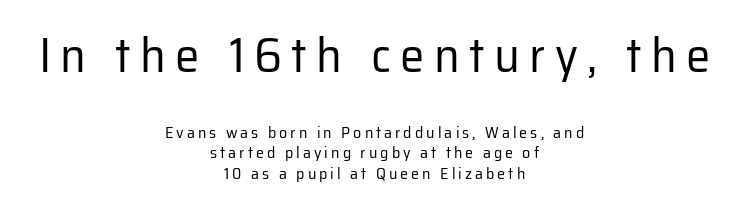
The glyphs in this specimen are sans serif. Successive baselines arrive at the customary interval. Vertical stems look standard width or narrower in stroke. Whoever set this made the first block the dominant, larger element. You could not count columns in this text — the font is proportionally spaced. The passage shown is not underscored anywhere.
